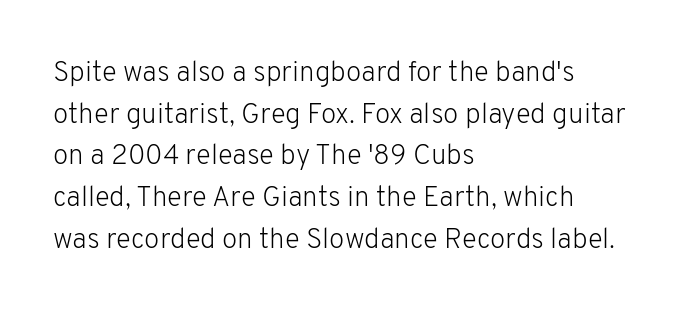
Proportional: the letters do not fall into vertical columns. Grotesque or geometric, the face here clearly has no serifs. How are the letters spaced? Ordinarily, with no added tracking. How would I describe the line gaps? Plain and ordinary.
